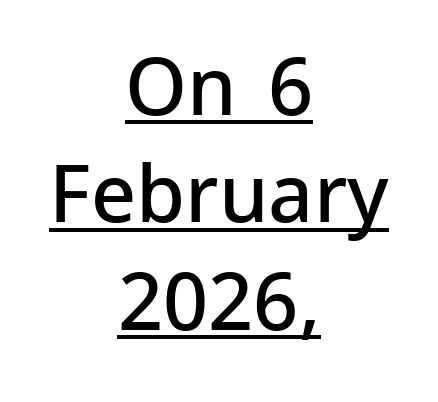
The image shows 79 px semibold sans-serif type, upright; set centered, normal line spacing (1.36x), normal letter spacing, underlined; low stroke contrast and a medium x-height.
